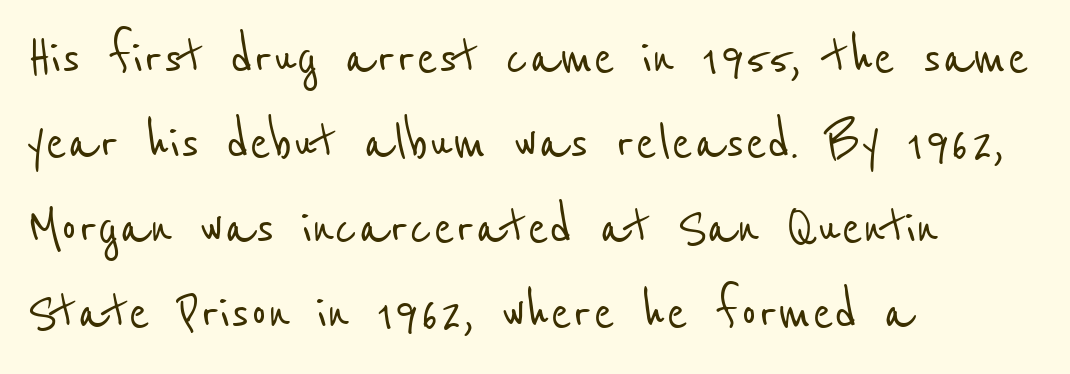
{"serif": "no", "width": "condensed", "stroke_contrast": "low", "x_height": "medium", "monospaced": "no", "underline": "no", "align": "left", "line_spacing": "normal", "line_spacing_ratio": 1.33, "letter_spacing": "normal", "letter_spacing_em": 0.0, "glyph_px": 64}
